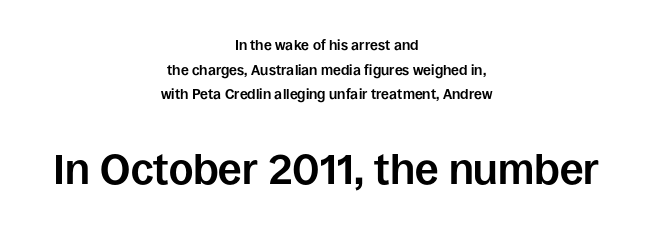
{"serif": "no", "italic": "no", "bold": "yes", "weight": "bold", "width": "normal", "stroke_contrast": "low", "x_height": "large", "monospaced": "no", "underline": "no", "align": "center", "line_spacing_ratio": 1.76, "letter_spacing": "normal", "letter_spacing_em": 0.0, "larger_block": "second", "size_ratio": 3.0, "glyph_px": 42}
